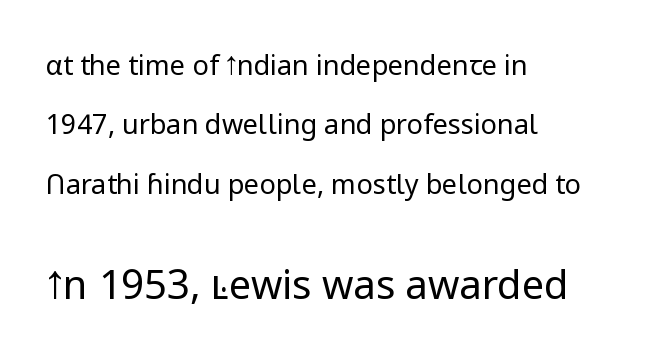
Letter spacing: default. No letter is thick-stroked: the sample isn't bold. The glyphs are unaccompanied by any horizontal stroke below them. Regarding serifs, this sample does without them. Layout note: lines flush left. Does the lettering tilt? It doesn't — this is upright.
